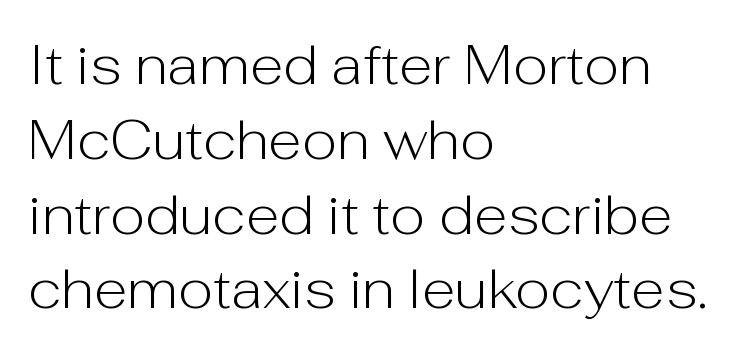
The text was rendered using a sans face with plain stroke endings. The foot of each line stays bare and open. These lines stack with their left ends in a neat column. Heaviness? Minimal to ordinary, like unemphasized prose. Tall strokes in this sample are plumb rather than angled.
